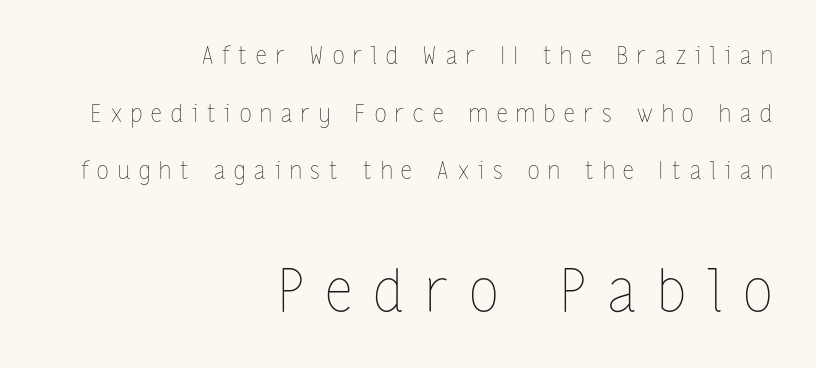
Bare-footed words on every line. Horizontally, the lines are justified to the trailing edge only. Looks like regular typesetting: each glyph gets only the width it needs. Counters stay open thanks to moderate or lighter strokes. How are the letters spaced? Widely, with obvious added tracking.
